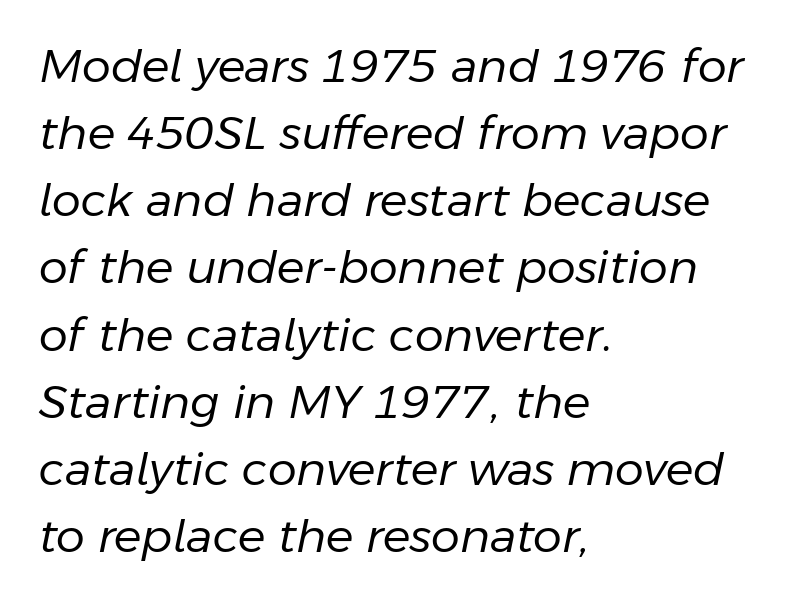
The image shows 46 px regular-weight type, italic (leaning right); set left-aligned, normal line spacing (1.46x), normal letter spacing, not underlined; low stroke contrast and a medium x-height.
